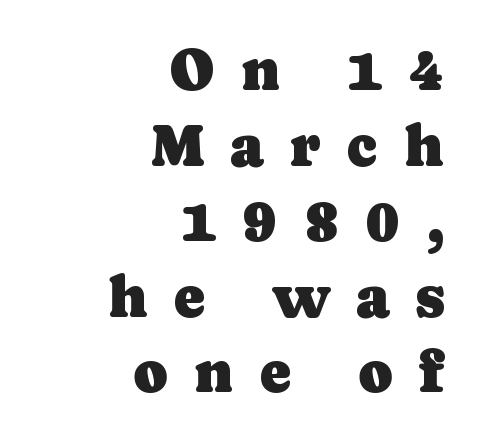
Teacher's note: observe the even right margin — that is flush-right alignment. The zone under the glyphs is completely vacant. Every stem runs plumb, perpendicular to the baseline. Each letter keeps its own natural width here, so spacing adapts to shape. This sample uses expanded letter spacing, leaving extra air between glyphs.
